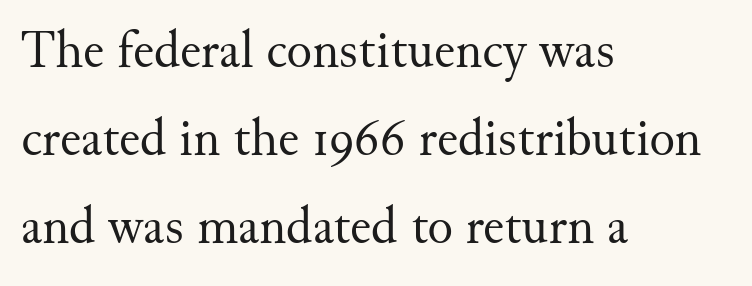
Only glyphs here, with clear space below each row. These lines stack with their left ends in a neat column. I'd call this a serif setting — the letters wear small feet. Varying glyph widths throughout — classic text-font behaviour. Line spacing here is normal. The rendering keeps characters at their native spacing.
